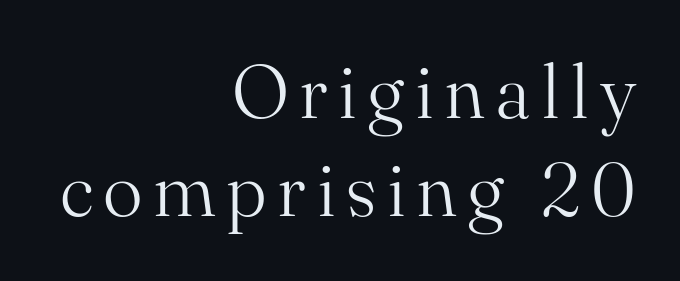
Q: Is the text bold? A: No.
Q: Is the text italic (slanted)? A: No, it is upright.
Q: Is the typeface a serif or a sans-serif typeface? A: Serif.
Q: Is the text underlined? A: No.
Q: How is the paragraph aligned? A: Right-aligned.
Q: Is the spacing between lines tight, normal or loose? A: Normal.
Q: Width (condensed, normal, or wide)? A: Normal.
Q: Stroke contrast? A: Medium.
Q: x-height? A: Small.
Q: Monospaced? A: No.
